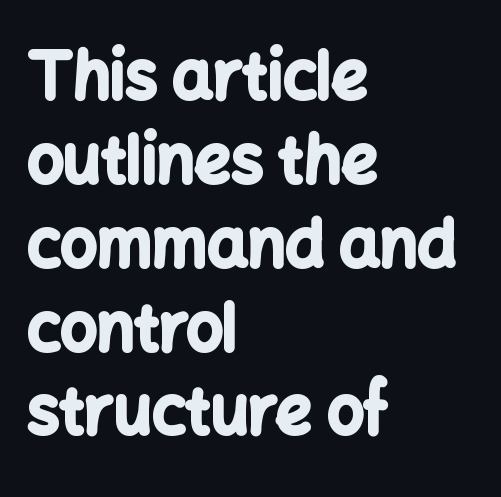
{"serif": "no", "italic": "no", "bold": "yes", "weight": "bold", "width": "normal", "stroke_contrast": "low", "x_height": "medium", "monospaced": "no", "underline": "no", "align": "left", "line_spacing": "normal", "line_spacing_ratio": 1.31, "letter_spacing": "normal", "letter_spacing_em": 0.0, "glyph_px": 64}
